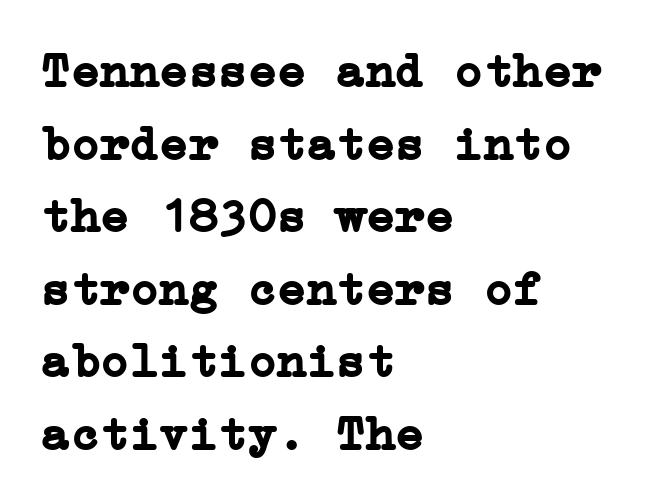
{"serif": "yes", "italic": "no", "bold": "yes", "weight": "semibold", "width": "normal", "stroke_contrast": "low", "x_height": "medium", "underline": "no", "align": "left", "line_spacing": "normal", "line_spacing_ratio": 1.48, "letter_spacing": "normal", "letter_spacing_em": 0.0, "glyph_px": 49}
